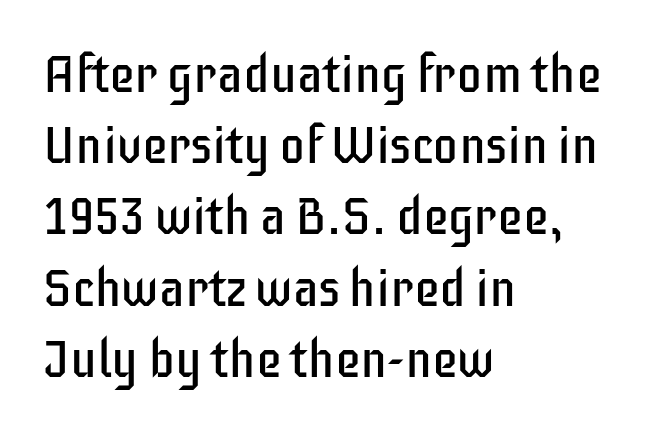
Q: Is the text bold? A: No.
Q: Is the text italic (slanted)? A: No, it is upright.
Q: Is the typeface a serif or a sans-serif typeface? A: Sans-serif.
Q: Is the text underlined? A: No.
Q: How is the paragraph aligned? A: Left-aligned.
Q: Is the spacing between letters normal or unusually wide? A: Normal.
Q: Is the spacing between lines tight, normal or loose? A: Normal.
Q: Width (condensed, normal, or wide)? A: Condensed.
Q: Stroke contrast? A: Low.
Q: x-height? A: Large.
Q: Monospaced? A: No.
